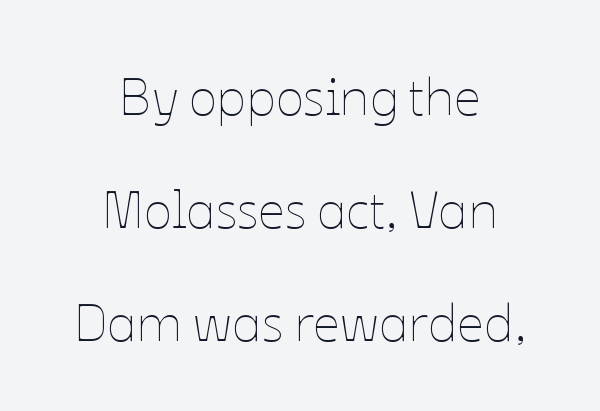
Q: Is the text bold? A: No.
Q: Is the text italic (slanted)? A: No, it is upright.
Q: Is the text underlined? A: No.
Q: How is the paragraph aligned? A: Centered.
Q: Is the spacing between letters normal or unusually wide? A: Normal.
Q: Is the spacing between lines tight, normal or loose? A: Loose.
Q: Width (condensed, normal, or wide)? A: Normal.
Q: Stroke contrast? A: Low.
Q: x-height? A: Medium.
Q: Monospaced? A: No.
